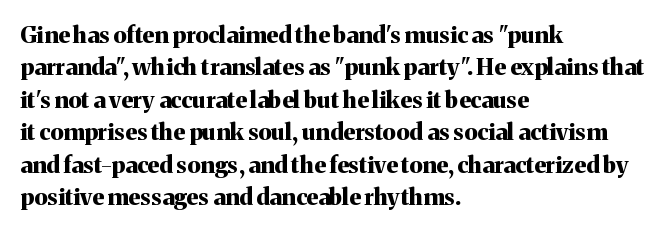
The space directly below the letters is spotless. A dark, heavy texture on the line: the type is bold. Every row of glyphs begins at an identical x-position on the left. Posture: vertical.
